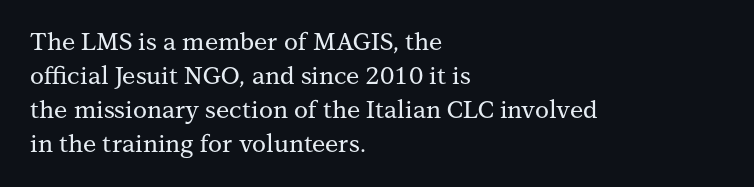
The image shows 24 px text type, upright; set left-aligned, normal line spacing (1.41x), normal letter spacing, not underlined.
